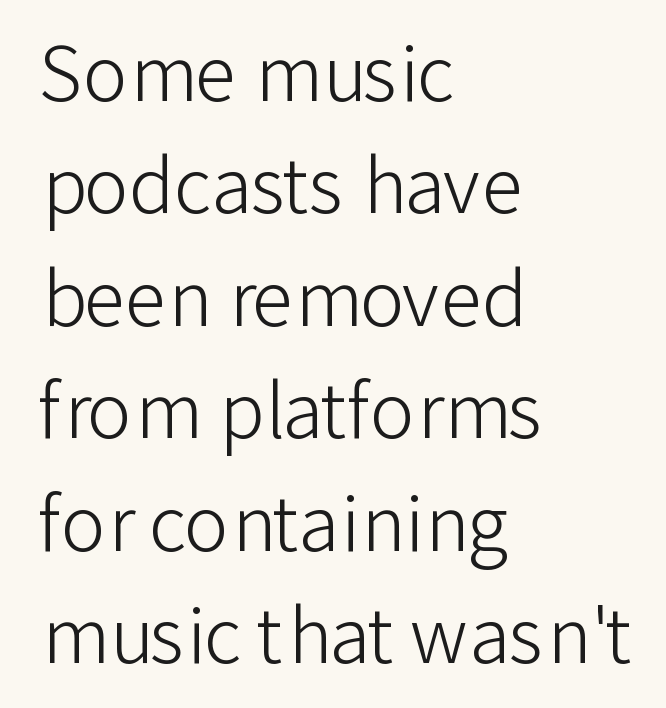
Q: Is the text bold? A: No.
Q: Is the text italic (slanted)? A: No, it is upright.
Q: Is the typeface a serif or a sans-serif typeface? A: Sans-serif.
Q: Is the text underlined? A: No.
Q: How is the paragraph aligned? A: Left-aligned.
Q: Is the spacing between letters normal or unusually wide? A: Normal.
Q: Is the spacing between lines tight, normal or loose? A: Normal.
Q: Width (condensed, normal, or wide)? A: Normal.
Q: Stroke contrast? A: Low.
Q: x-height? A: Medium.
Q: Monospaced? A: No.
